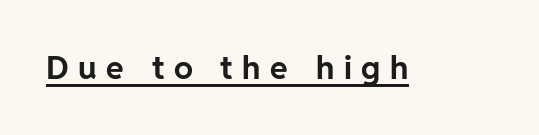
Q: Is the text bold? A: Yes.
Q: Is the text italic (slanted)? A: No, it is upright.
Q: Is the typeface a serif or a sans-serif typeface? A: Sans-serif.
Q: Is the text underlined? A: Yes.
Q: Is the spacing between letters normal or unusually wide? A: Unusually wide.
Q: Width (condensed, normal, or wide)? A: Normal.
Q: Stroke contrast? A: Low.
Q: x-height? A: Medium.
Q: Monospaced? A: No.
